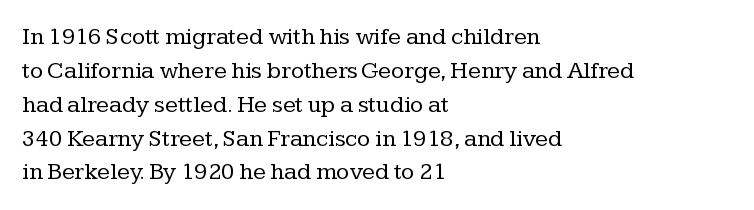
The image shows 24 px text type, upright; set left-aligned, normal line spacing (1.41x), normal letter spacing, not underlined.
